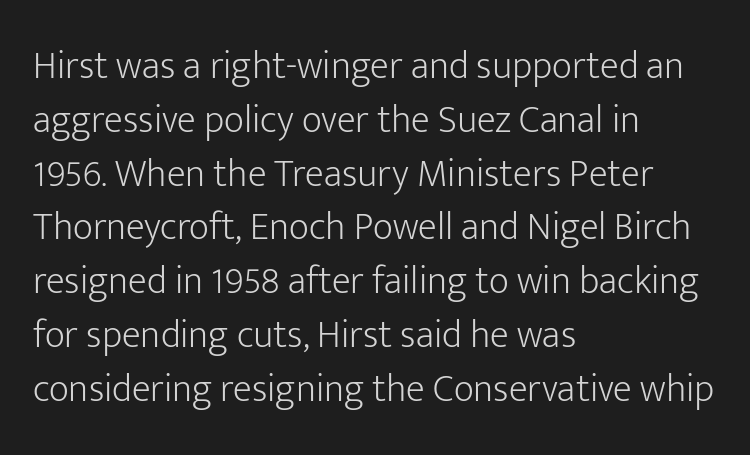
Tracking here is standard; glyphs follow each other at the usual distance. Bold? No — there's no thickening of the strokes. The gap between lines stays unmarked. These lines are rendered in a variable-pitch font.
